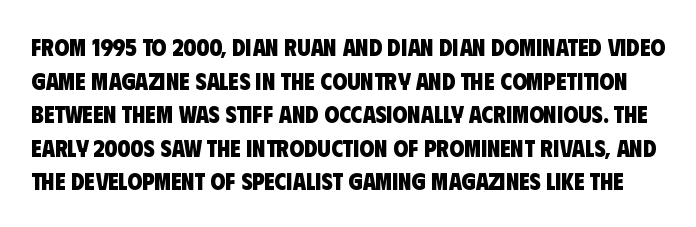
Q: Is the text bold? A: Yes.
Q: Is the text underlined? A: No.
Q: Is the spacing between letters normal or unusually wide? A: Normal.
Q: Is the spacing between lines tight, normal or loose? A: Normal.
